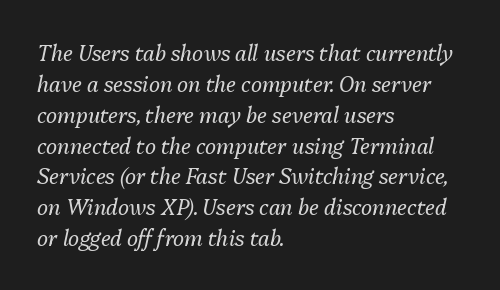
The image shows 21 px text type, italic (leaning right); set left-aligned, normal line spacing (1.47x), normal letter spacing, not underlined.
